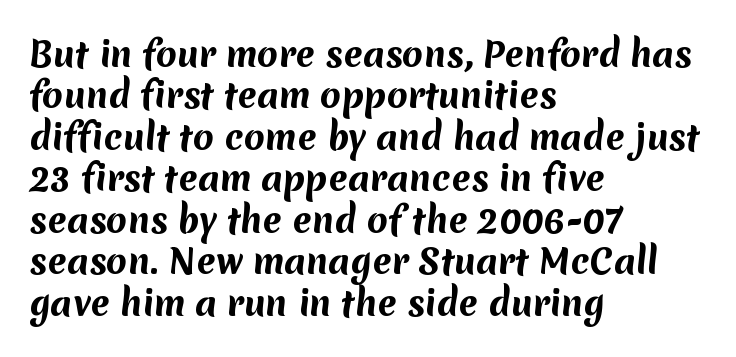
{"serif": "no", "bold": "yes", "weight": "bold", "width": "normal", "stroke_contrast": "medium", "x_height": "medium", "monospaced": "no", "underline": "no", "align": "left", "line_spacing_ratio": 1.22, "letter_spacing": "normal", "letter_spacing_em": 0.0, "glyph_px": 34}
